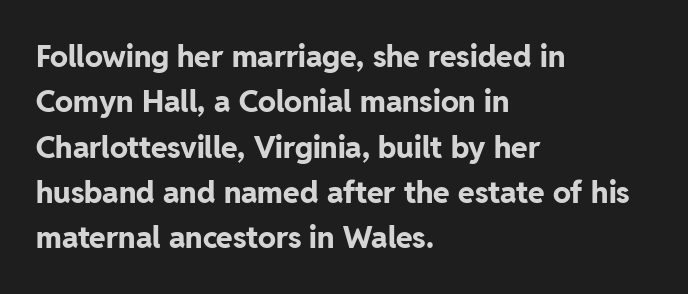
{"serif": "no", "italic": "no", "bold": "yes", "weight": "bold", "width": "normal", "stroke_contrast": "low", "x_height": "medium", "monospaced": "no", "underline": "no", "align": "left", "line_spacing": "normal", "line_spacing_ratio": 1.51, "letter_spacing": "normal", "letter_spacing_em": 0.0, "glyph_px": 30}
